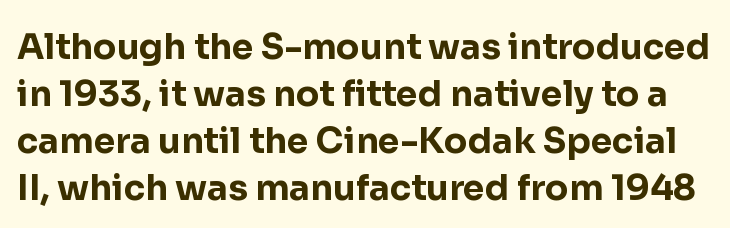
{"serif": "no", "italic": "no", "bold": "yes", "weight": "bold", "width": "normal", "stroke_contrast": "low", "x_height": "medium", "monospaced": "no", "underline": "no", "line_spacing": "normal", "line_spacing_ratio": 1.34, "letter_spacing": "normal", "letter_spacing_em": 0.0, "glyph_px": 35}
